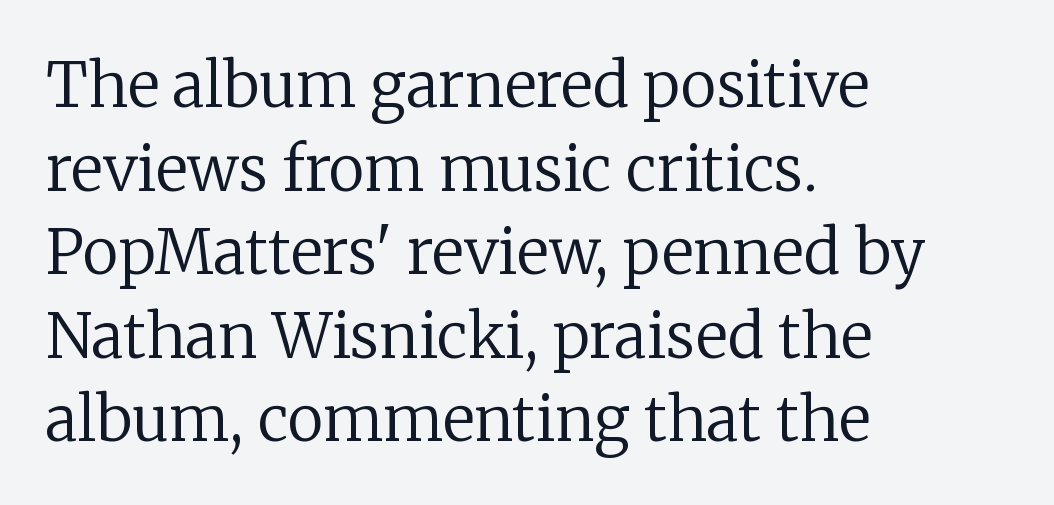
The image shows 61 px regular-weight serif type, upright; set left-aligned, normal line spacing (1.37x), normal letter spacing, not underlined; low stroke contrast and a medium x-height.
